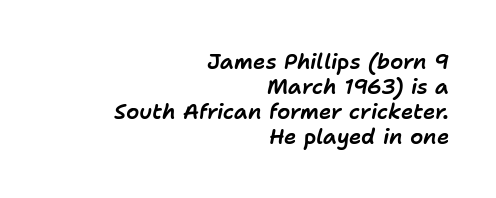
The image shows 21 px text type, italic (leaning right); set right-aligned, line spacing 1.19x, normal letter spacing, not underlined.
